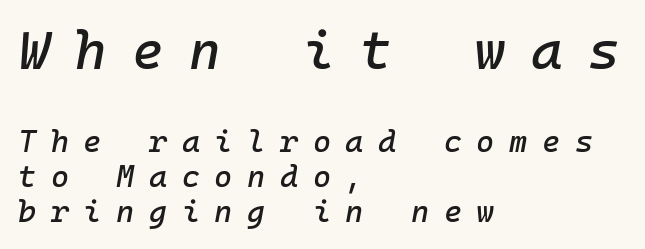
{"italic": "yes", "lean": "right", "slant_degrees": 10, "width": "normal", "stroke_contrast": "low", "x_height": "medium", "monospaced": "yes", "underline": "no", "align": "left", "line_spacing": "tight", "line_spacing_ratio": 1.14, "letter_spacing": "wide", "letter_spacing_em": 0.47, "larger_block": "first", "size_ratio": 1.74, "glyph_px": 54}
